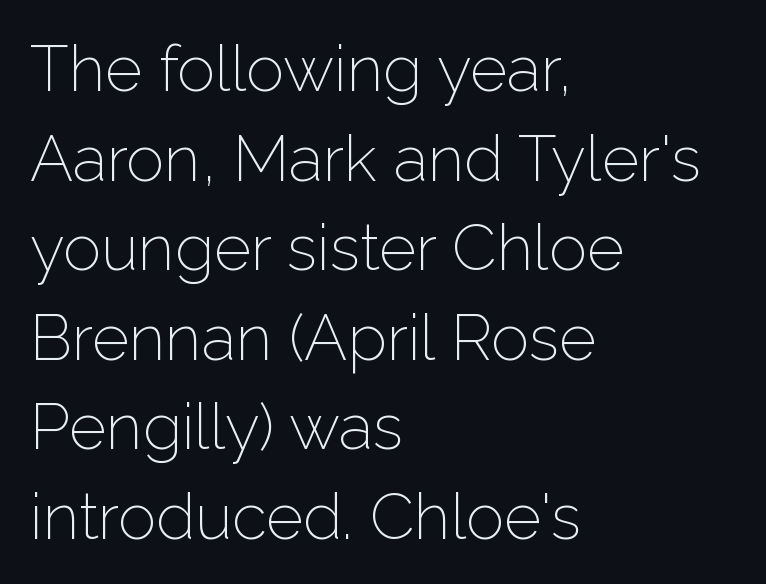
The image shows 64 px light sans-serif type, upright; set left-aligned, normal line spacing (1.4x), normal letter spacing, not underlined; low stroke contrast and a medium x-height.
